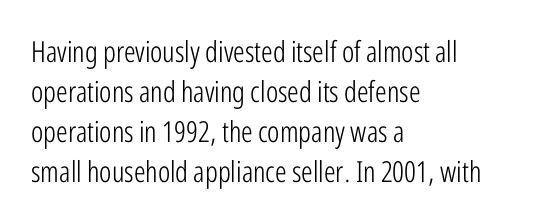
The image shows 29 px light, condensed sans-serif type, upright; set left-aligned, normal line spacing (1.38x), normal letter spacing, not underlined; low stroke contrast and a medium x-height.
